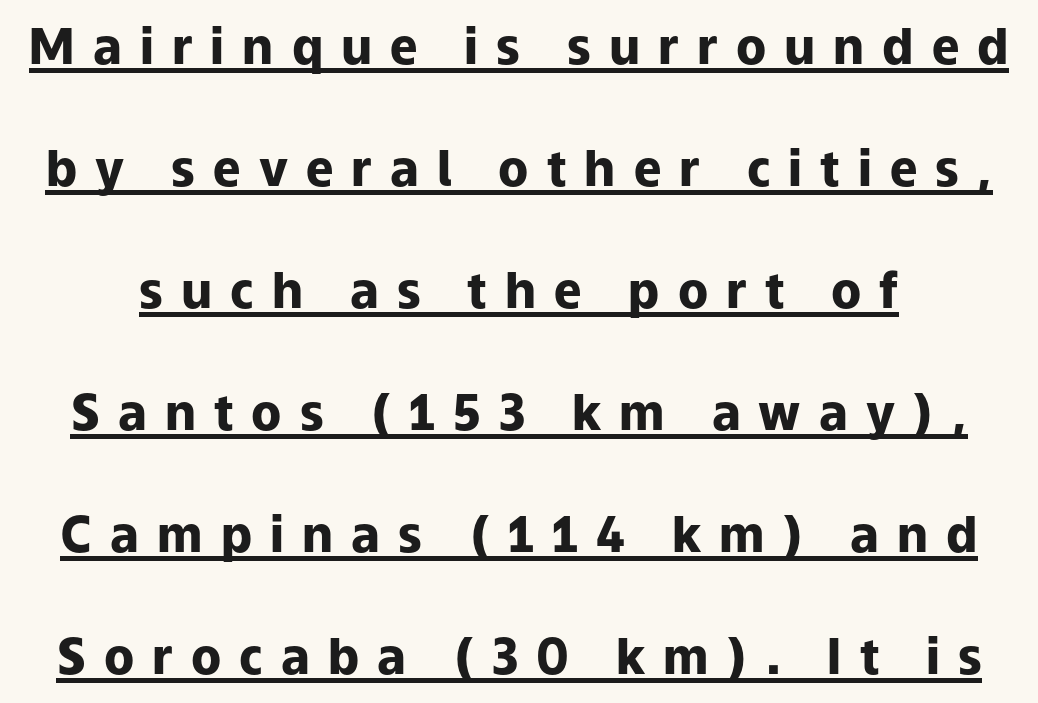
Q: Is the text bold? A: Yes.
Q: Is the text italic (slanted)? A: No, it is upright.
Q: Is the typeface a serif or a sans-serif typeface? A: Sans-serif.
Q: Is the text underlined? A: Yes.
Q: Is the spacing between letters normal or unusually wide? A: Unusually wide.
Q: Is the spacing between lines tight, normal or loose? A: Loose.
Q: Width (condensed, normal, or wide)? A: Normal.
Q: Stroke contrast? A: Low.
Q: x-height? A: Medium.
Q: Monospaced? A: No.
